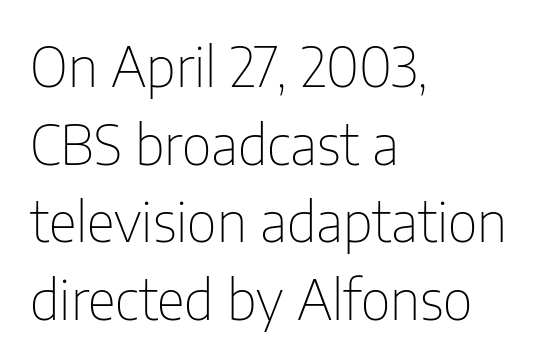
In terms of letterspacing, this is plain default setting. Quick note: interline space is typical. The glyphs are unaccompanied by any horizontal stroke below them. Each letter keeps its own natural width here, so spacing adapts to shape. The passage shown is not bold in any degree. Every character sits straight up, as roman type does.
